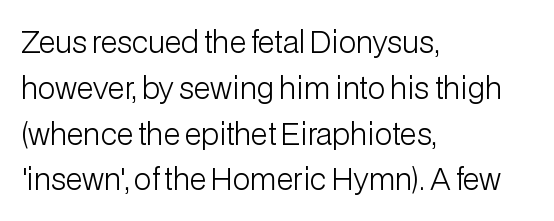
The image shows 29 px light sans-serif type, upright; set left-aligned, normal line spacing (1.58x), normal letter spacing, not underlined; low stroke contrast and a medium x-height.
